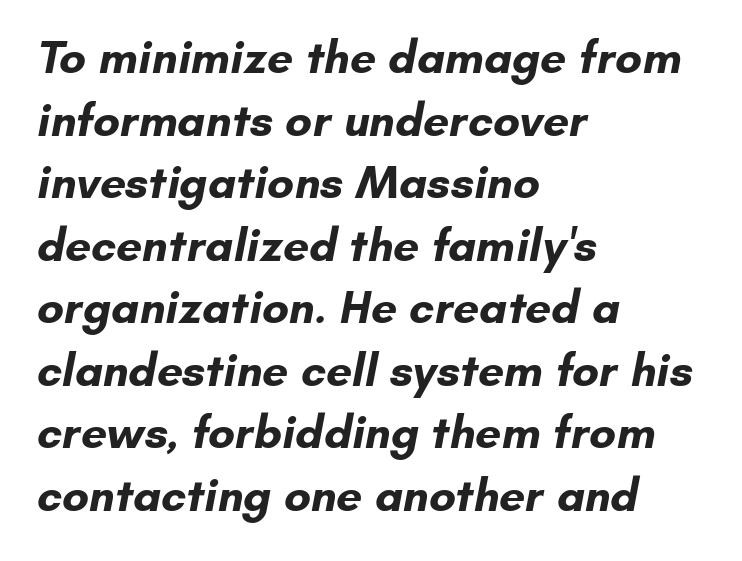
The image shows 46 px bold sans-serif type; set left-aligned, normal line spacing (1.36x), normal letter spacing, not underlined; low stroke contrast and a small x-height.
